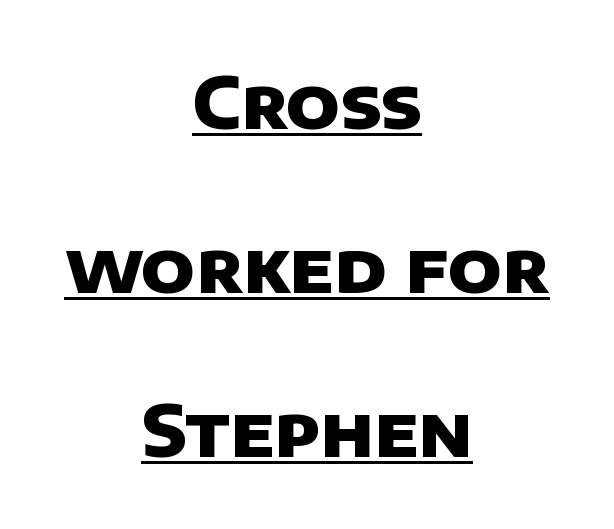
{"serif": "no", "bold": "yes", "weight": "heavy", "width": "normal", "stroke_contrast": "low", "x_height": "large", "monospaced": "no", "underline": "yes", "align": "center", "line_spacing": "loose", "line_spacing_ratio": 2.31, "letter_spacing": "normal", "letter_spacing_em": 0.0, "glyph_px": 71}
